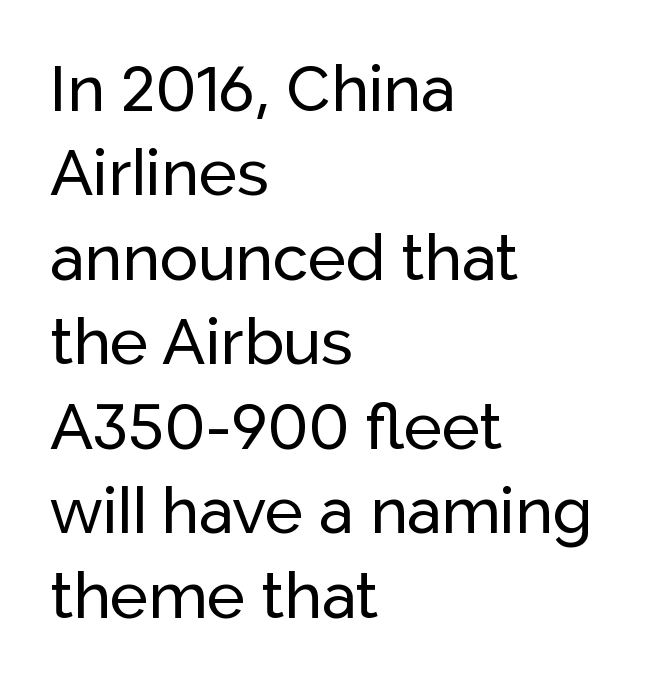
Q: Is the text italic (slanted)? A: No, it is upright.
Q: Is the typeface a serif or a sans-serif typeface? A: Sans-serif.
Q: Is the text underlined? A: No.
Q: How is the paragraph aligned? A: Left-aligned.
Q: Is the spacing between letters normal or unusually wide? A: Normal.
Q: Is the spacing between lines tight, normal or loose? A: Normal.
Q: Width (condensed, normal, or wide)? A: Normal.
Q: Stroke contrast? A: Low.
Q: x-height? A: Medium.
Q: Monospaced? A: No.
